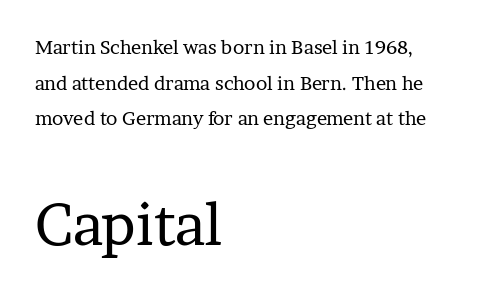
{"serif": "yes", "italic": "no", "bold": "no", "weight": "regular", "width": "normal", "stroke_contrast": "low", "x_height": "medium", "monospaced": "no", "underline": "no", "align": "left", "line_spacing_ratio": 1.87, "letter_spacing": "normal", "letter_spacing_em": 0.0, "larger_block": "second", "size_ratio": 3.05, "glyph_px": 58}
